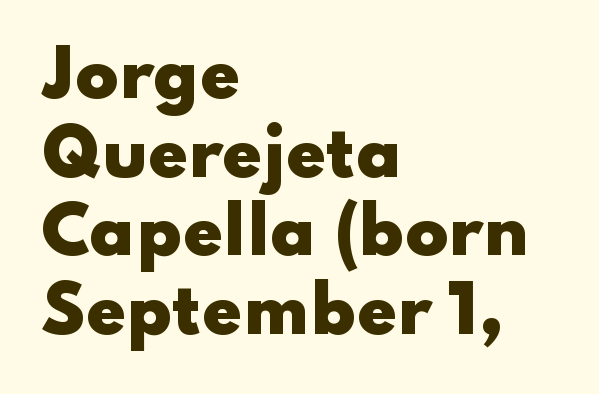
Q: Is the text bold? A: Yes.
Q: Is the text italic (slanted)? A: No, it is upright.
Q: Is the typeface a serif or a sans-serif typeface? A: Sans-serif.
Q: Is the text underlined? A: No.
Q: How is the paragraph aligned? A: Left-aligned.
Q: Is the spacing between letters normal or unusually wide? A: Normal.
Q: Width (condensed, normal, or wide)? A: Wide.
Q: Stroke contrast? A: Low.
Q: x-height? A: Small.
Q: Monospaced? A: No.
